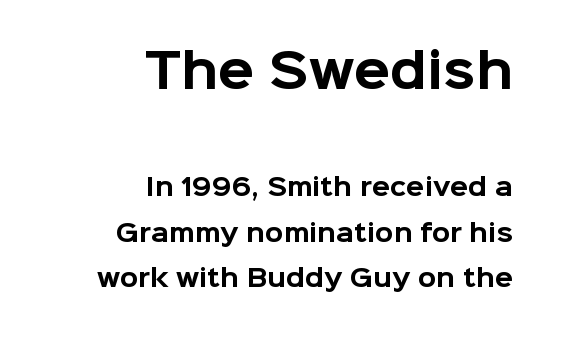
Q: Is the text bold? A: Yes.
Q: Is the text italic (slanted)? A: No, it is upright.
Q: Is the typeface a serif or a sans-serif typeface? A: Sans-serif.
Q: Is the text underlined? A: No.
Q: How is the paragraph aligned? A: Right-aligned.
Q: Is the spacing between letters normal or unusually wide? A: Normal.
Q: Which block of text is set in a larger size, the first (top) or the second (bottom)? A: The first (top) one.
Q: Width (condensed, normal, or wide)? A: Normal.
Q: Stroke contrast? A: Low.
Q: x-height? A: Medium.
Q: Monospaced? A: No.
